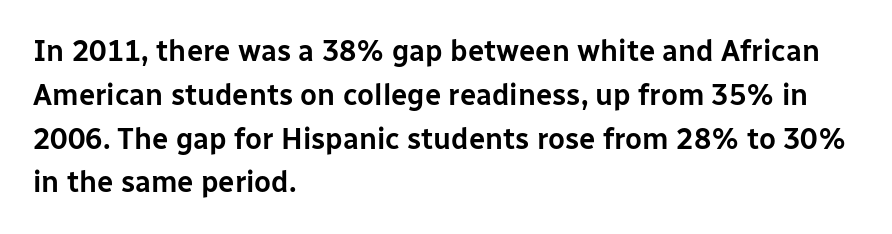
The rag falls on the right side of this text block. Is there any slant? The stems are plumb. These lines are rendered in a variable-pitch font. The block of text has a typical density, with ordinary space between rows.
